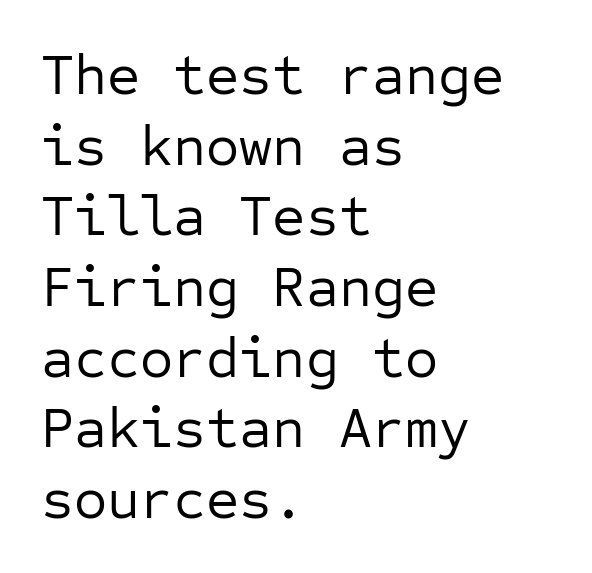
Q: Is the text bold? A: No.
Q: Is the text italic (slanted)? A: No, it is upright.
Q: Is the typeface a serif or a sans-serif typeface? A: Sans-serif.
Q: Is the text underlined? A: No.
Q: How is the paragraph aligned? A: Left-aligned.
Q: Is the spacing between letters normal or unusually wide? A: Normal.
Q: Width (condensed, normal, or wide)? A: Normal.
Q: Stroke contrast? A: Low.
Q: x-height? A: Medium.
Q: Monospaced? A: Yes.
